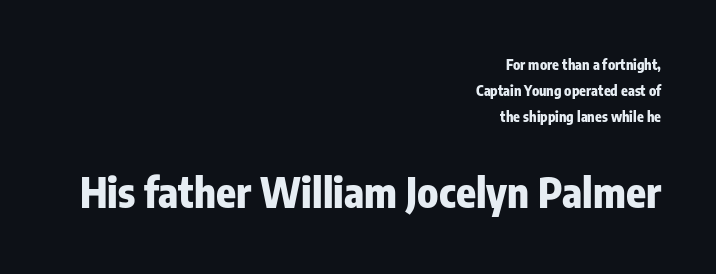
The image shows 41 px heavy, condensed sans-serif type, upright; set right-aligned, line spacing 1.85x, normal letter spacing, not underlined; the second (bottom) block is 2.93x larger; low stroke contrast and a medium x-height.
